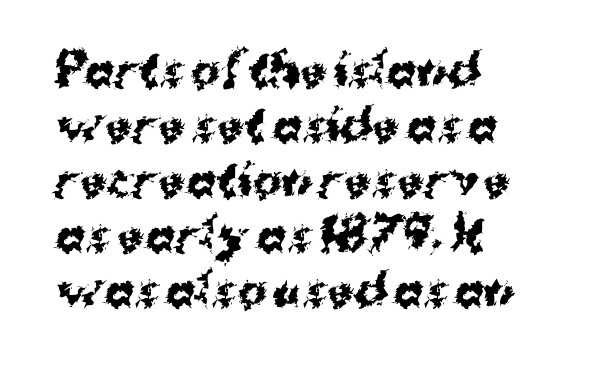
The image shows 44 px bold sans-serif type; set left-aligned, normal line spacing (1.25x), normal letter spacing, not underlined; medium stroke contrast and a medium x-height.
